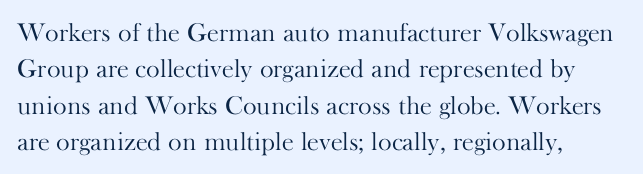
Short and long lines alike share a common starting point at left. The typeface has the unassuming heft of standard copy or less. Is the letter spacing exaggerated? No — it looks like the ordinary default. Has an underline been added? It has not. Posture: vertical.
